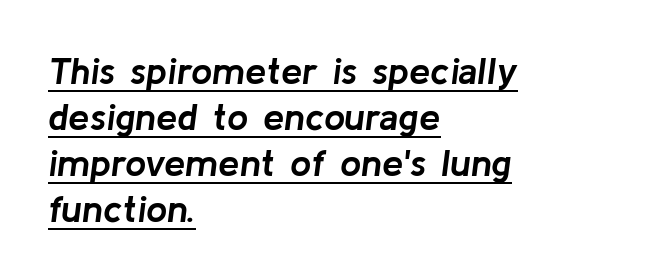
The image shows 38 px semibold type, italic (leaning right); set left-aligned, line spacing 1.21x, normal letter spacing, underlined; low stroke contrast and a medium x-height.
